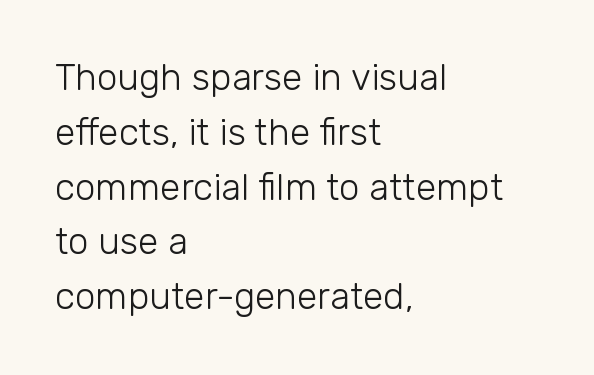
The image shows 37 px light sans-serif type, upright; set left-aligned, normal line spacing (1.48x), normal letter spacing, not underlined; low stroke contrast and a medium x-height.
